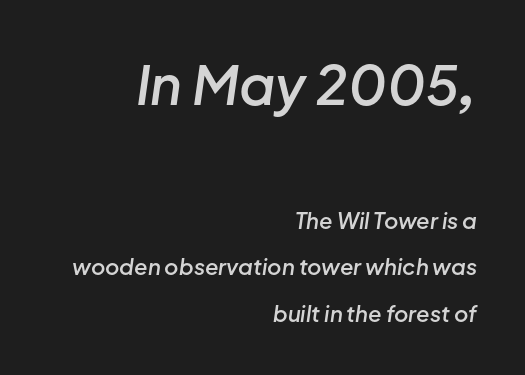
Q: Is the text bold? A: Semi-bold.
Q: Is the text italic (slanted)? A: Yes, it leans right by about 8 degrees.
Q: Is the text underlined? A: No.
Q: How is the paragraph aligned? A: Right-aligned.
Q: Is the spacing between letters normal or unusually wide? A: Normal.
Q: Is the spacing between lines tight, normal or loose? A: Loose.
Q: Which block of text is set in a larger size, the first (top) or the second (bottom)? A: The first (top) one.
Q: Width (condensed, normal, or wide)? A: Normal.
Q: Stroke contrast? A: Low.
Q: x-height? A: Medium.
Q: Monospaced? A: No.
